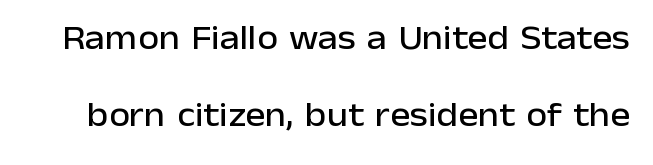
Glyph-to-glyph distance matches everyday printed text. A typesetter would call this leading open, well beyond the default. Varying glyph widths throughout — classic text-font behaviour. The text was rendered using a sans face with plain stroke endings.
